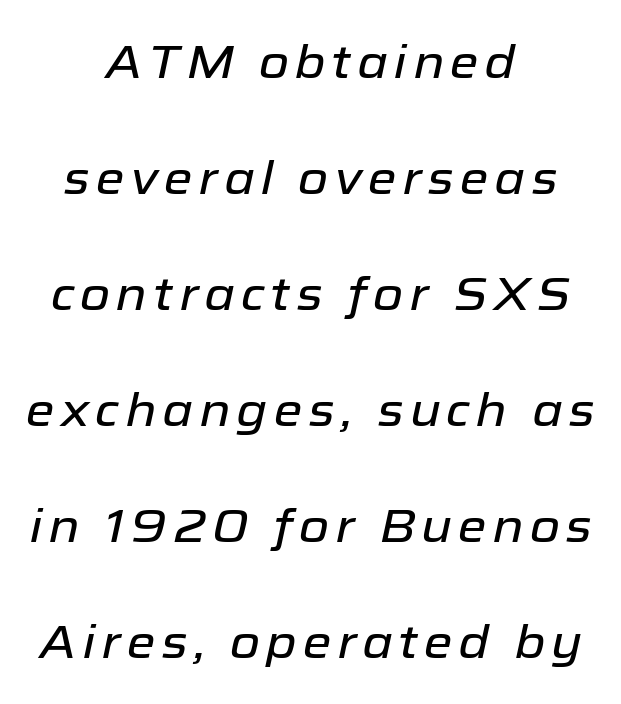
{"italic": "yes", "lean": "right", "slant_degrees": 12, "width": "normal", "stroke_contrast": "low", "x_height": "medium", "monospaced": "no", "underline": "no", "align": "center", "line_spacing": "loose", "line_spacing_ratio": 2.47, "glyph_px": 47}
